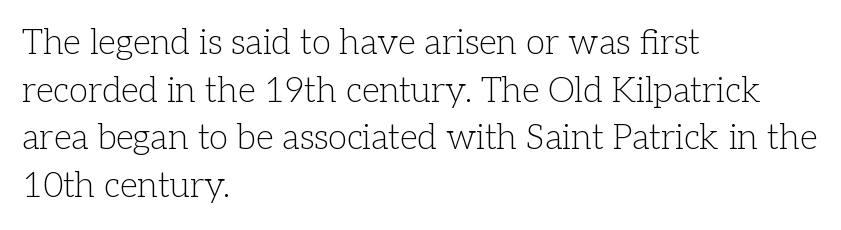
The image shows 35 px light serif type, upright; set left-aligned, normal line spacing (1.36x), normal letter spacing, not underlined; low stroke contrast and a medium x-height.
